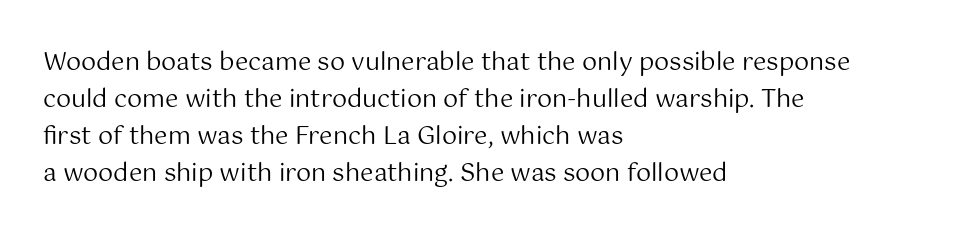
{"italic": "no", "bold": "no", "underline": "no", "align": "left", "line_spacing": "normal", "line_spacing_ratio": 1.54, "letter_spacing": "normal", "letter_spacing_em": 0.0, "glyph_px": 24}
